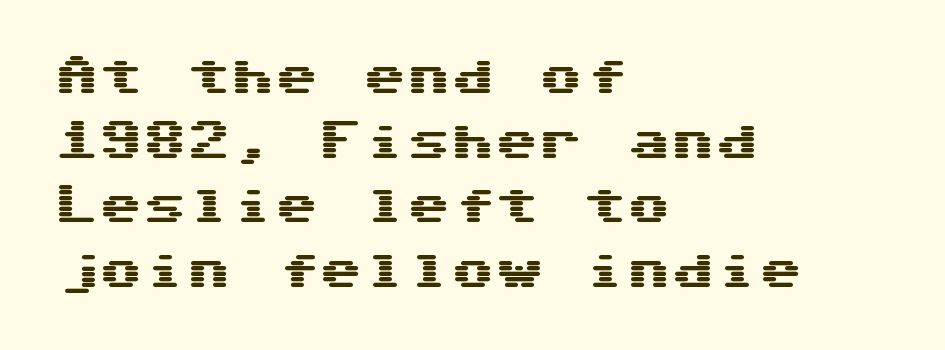
Q: Is the text italic (slanted)? A: No, it is upright.
Q: Is the typeface a serif or a sans-serif typeface? A: Sans-serif.
Q: Is the text underlined? A: No.
Q: How is the paragraph aligned? A: Left-aligned.
Q: Is the spacing between letters normal or unusually wide? A: Normal.
Q: Is the spacing between lines tight, normal or loose? A: Normal.
Q: Width (condensed, normal, or wide)? A: Wide.
Q: Stroke contrast? A: Medium.
Q: x-height? A: Medium.
